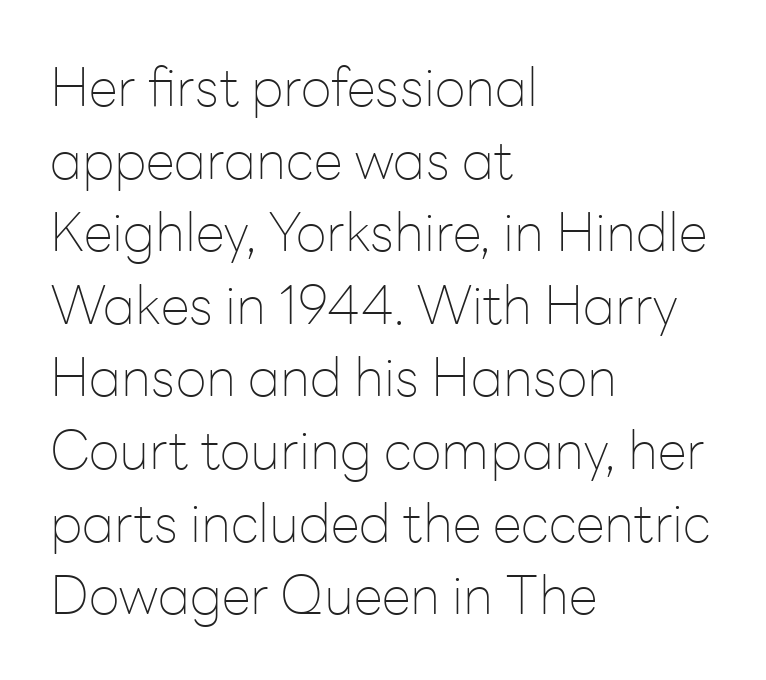
{"serif": "no", "italic": "no", "bold": "no", "weight": "thin", "width": "normal", "stroke_contrast": "low", "x_height": "medium", "monospaced": "no", "underline": "no", "align": "left", "line_spacing": "normal", "line_spacing_ratio": 1.37, "letter_spacing": "normal", "letter_spacing_em": 0.0, "glyph_px": 53}
